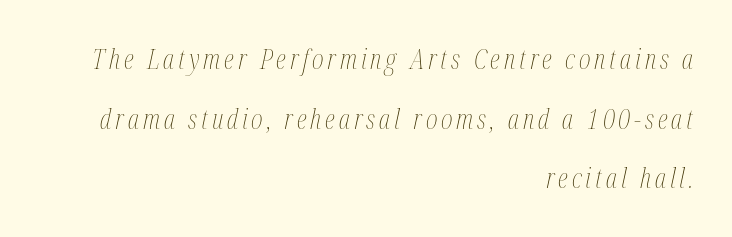
All the whitespace from short lines collects on the left. An italicized treatment has been applied to the whole sample. Successive baselines arrive slowly, with a big drop between each. Anything drawn beneath the words? Only blank space.
